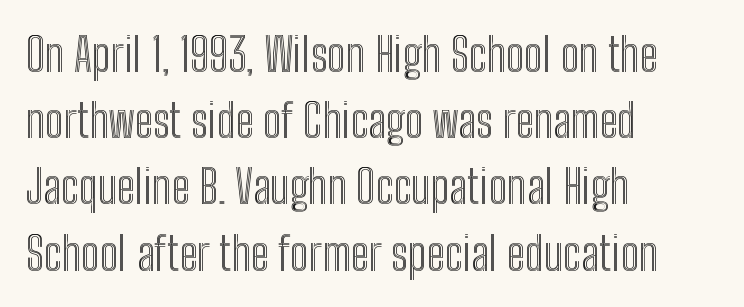
{"italic": "no", "width": "condensed", "x_height": "medium", "monospaced": "no", "underline": "no", "align": "left", "line_spacing": "normal", "line_spacing_ratio": 1.44, "letter_spacing": "normal", "letter_spacing_em": 0.0, "glyph_px": 46}
